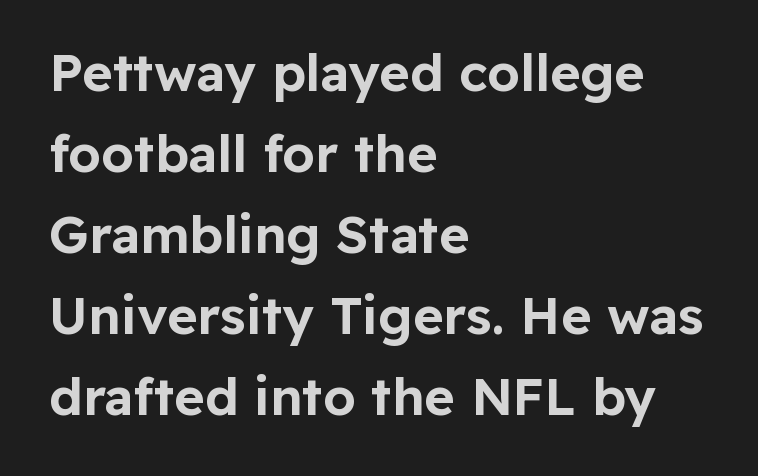
Rendered with straight, roman letterforms. Check under the words: just untouched page. Characters follow at the spacing the type designer built in. Varying glyph widths throughout — classic text-font behaviour.
